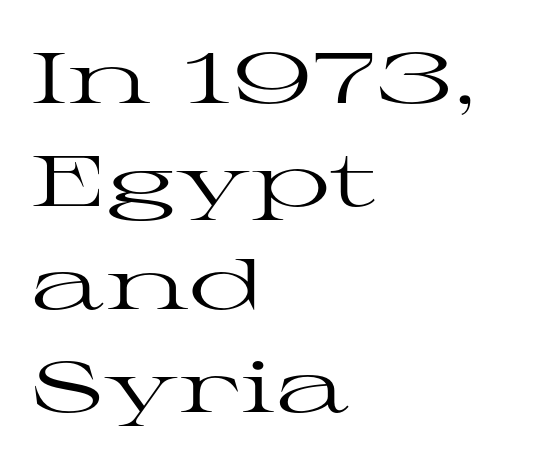
The image shows 71 px regular-weight, wide serif type, upright; set left-aligned, normal line spacing (1.45x), normal letter spacing, not underlined; high stroke contrast and a medium x-height.
